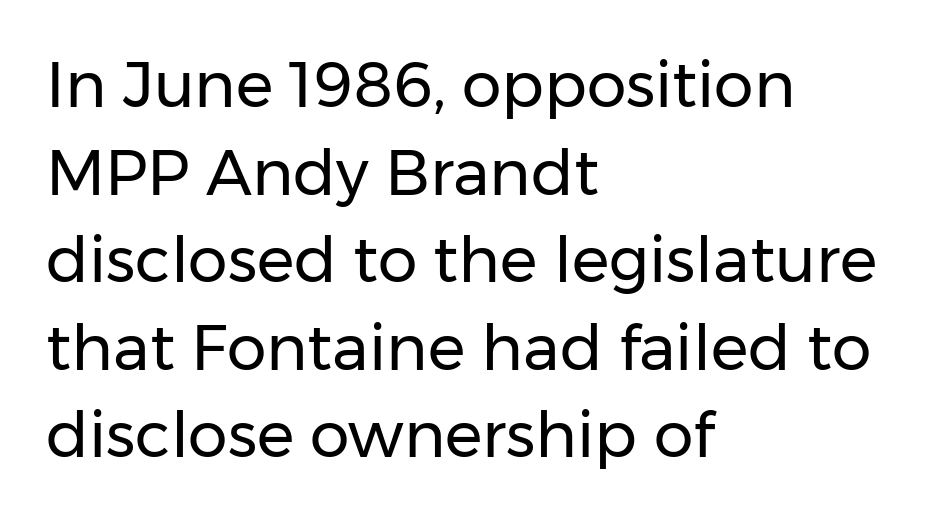
{"serif": "no", "italic": "no", "bold": "no", "weight": "regular", "width": "normal", "stroke_contrast": "low", "x_height": "medium", "monospaced": "no", "underline": "no", "align": "left", "line_spacing": "normal", "line_spacing_ratio": 1.39, "letter_spacing": "normal", "letter_spacing_em": 0.0, "glyph_px": 63}
